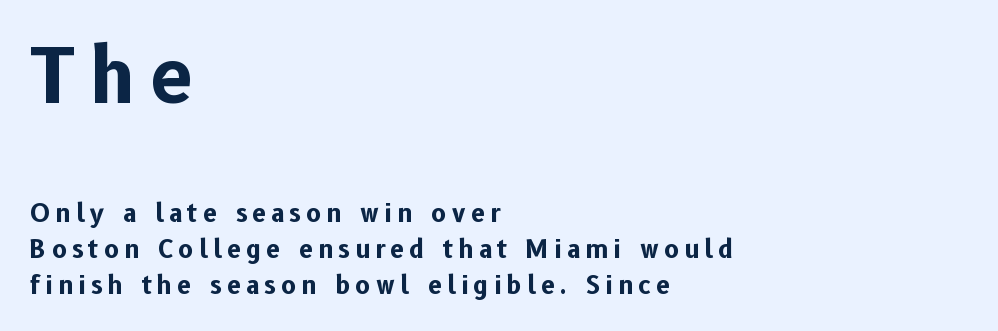
{"serif": "no", "italic": "no", "bold": "yes", "weight": "bold", "width": "normal", "stroke_contrast": "low", "x_height": "medium", "monospaced": "no", "underline": "no", "align": "left", "line_spacing": "normal", "line_spacing_ratio": 1.43, "letter_spacing": "wide", "letter_spacing_em": 0.21, "larger_block": "first", "size_ratio": 3.0, "glyph_px": 75}
